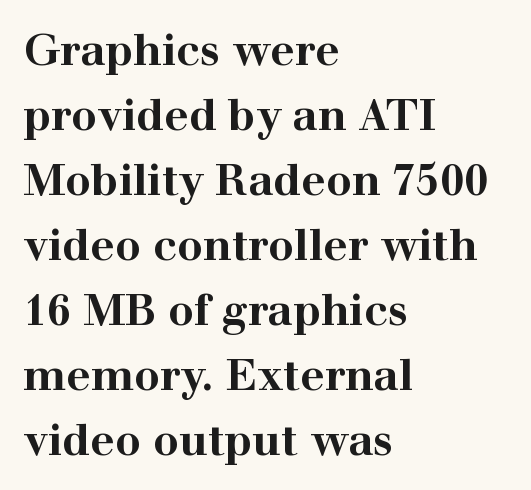
{"serif": "yes", "italic": "no", "bold": "yes", "weight": "bold", "width": "wide", "stroke_contrast": "high", "x_height": "medium", "monospaced": "no", "underline": "no", "align": "left", "line_spacing": "normal", "line_spacing_ratio": 1.51, "letter_spacing": "normal", "letter_spacing_em": 0.0, "glyph_px": 43}
